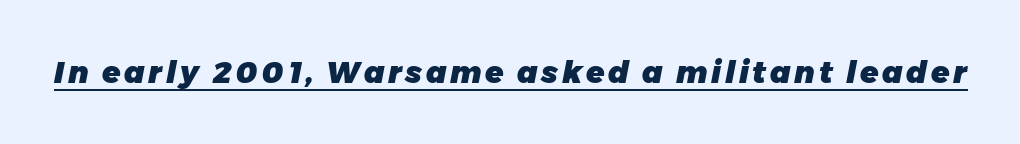
Q: Is the text bold? A: Yes.
Q: Is the text italic (slanted)? A: Yes, it leans right by about 11 degrees.
Q: Is the text underlined? A: Yes.
Q: Width (condensed, normal, or wide)? A: Normal.
Q: Stroke contrast? A: Low.
Q: x-height? A: Medium.
Q: Monospaced? A: No.
